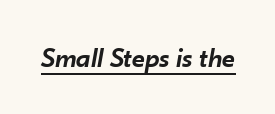
{"italic": "yes", "lean": "right", "slant_degrees": 10, "bold": "semi", "weight": "semibold", "width": "normal", "stroke_contrast": "low", "x_height": "small", "monospaced": "no", "underline": "yes", "letter_spacing": "normal", "letter_spacing_em": 0.0, "glyph_px": 28}
